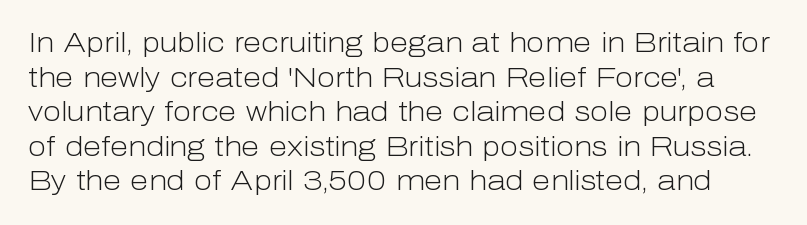
The image shows 27 px text type, upright; set normal line spacing (1.28x), normal letter spacing, not underlined.
